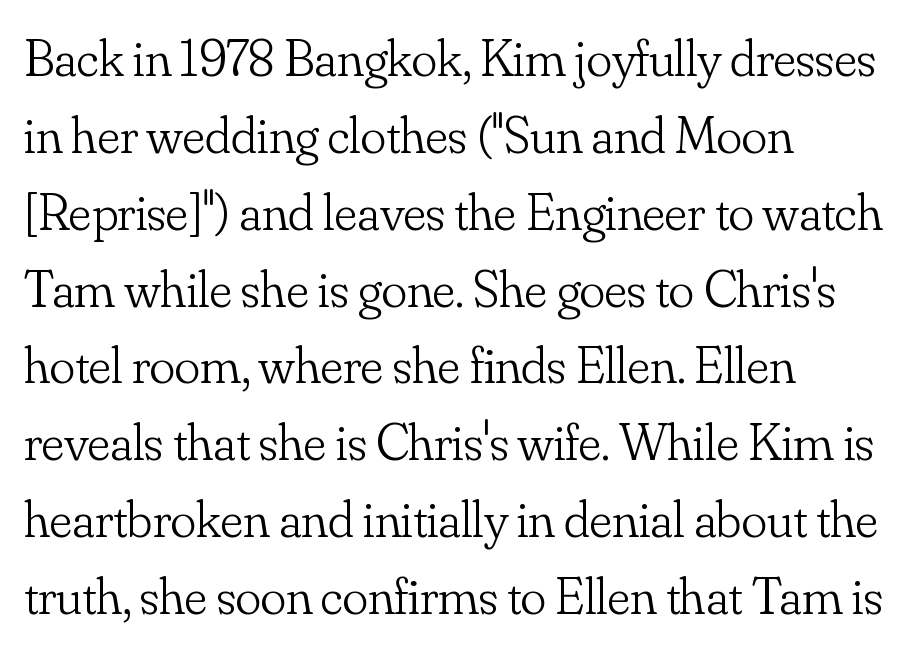
Q: Is the text bold? A: No.
Q: Is the text italic (slanted)? A: No, it is upright.
Q: Is the typeface a serif or a sans-serif typeface? A: Serif.
Q: Is the text underlined? A: No.
Q: How is the paragraph aligned? A: Left-aligned.
Q: Is the spacing between letters normal or unusually wide? A: Normal.
Q: Is the spacing between lines tight, normal or loose? A: Normal.
Q: Width (condensed, normal, or wide)? A: Normal.
Q: Stroke contrast? A: Low.
Q: x-height? A: Small.
Q: Monospaced? A: No.
